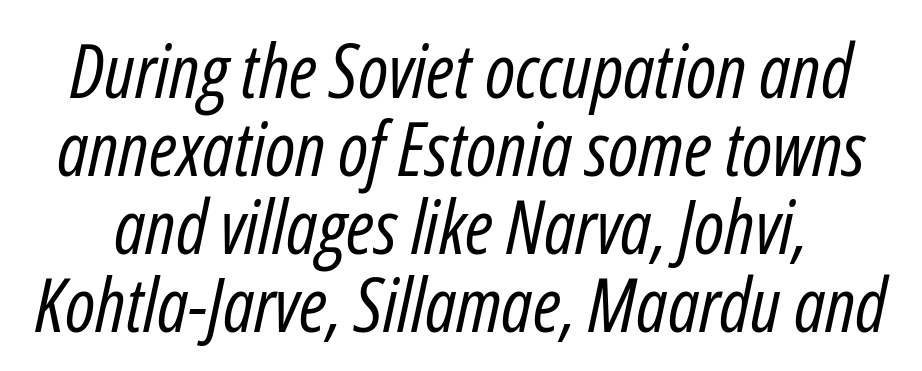
{"italic": "yes", "lean": "right", "slant_degrees": 12, "bold": "no", "weight": "regular", "width": "condensed", "stroke_contrast": "low", "x_height": "medium", "monospaced": "no", "underline": "no", "line_spacing": "tight", "line_spacing_ratio": 1.04, "letter_spacing": "normal", "letter_spacing_em": 0.0, "glyph_px": 75}
